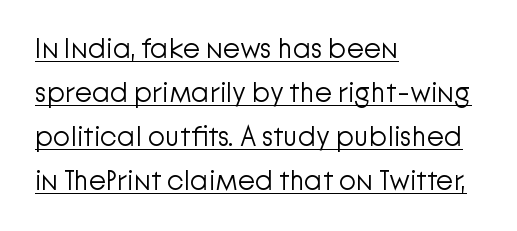
{"serif": "no", "italic": "no", "bold": "no", "weight": "light", "width": "normal", "stroke_contrast": "low", "x_height": "medium", "monospaced": "no", "underline": "yes", "align": "left", "line_spacing": "normal", "line_spacing_ratio": 1.57, "letter_spacing": "normal", "letter_spacing_em": 0.0, "glyph_px": 28}
